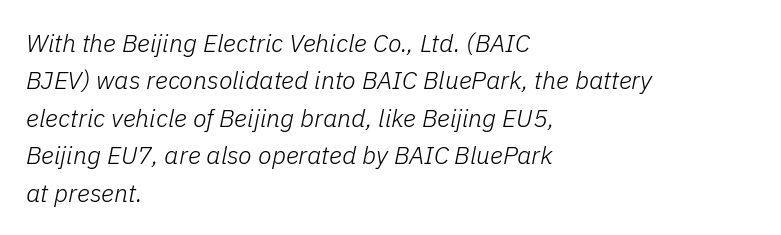
{"italic": "yes", "lean": "right", "slant_degrees": 11, "bold": "no", "underline": "no", "align": "left", "line_spacing": "normal", "line_spacing_ratio": 1.5, "letter_spacing": "normal", "letter_spacing_em": 0.0, "glyph_px": 25}
